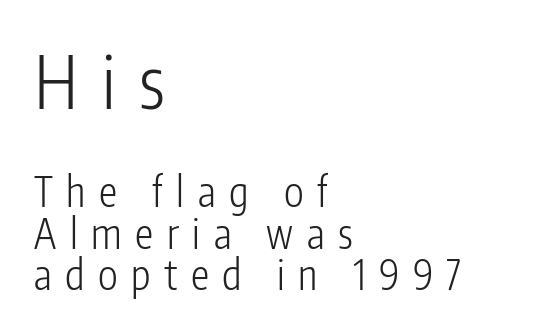
Q: Is the text bold? A: No.
Q: Is the text italic (slanted)? A: No, it is upright.
Q: Is the typeface a serif or a sans-serif typeface? A: Sans-serif.
Q: Is the text underlined? A: No.
Q: How is the paragraph aligned? A: Left-aligned.
Q: Is the spacing between letters normal or unusually wide? A: Unusually wide.
Q: Is the spacing between lines tight, normal or loose? A: Tight.
Q: Which block of text is set in a larger size, the first (top) or the second (bottom)? A: The first (top) one.
Q: Width (condensed, normal, or wide)? A: Condensed.
Q: Stroke contrast? A: Low.
Q: x-height? A: Medium.
Q: Monospaced? A: No.
